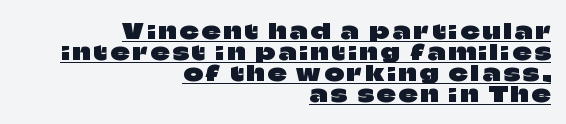
The image shows 21 px text type, upright; set right-aligned, tight line spacing (1.0x), underlined.
